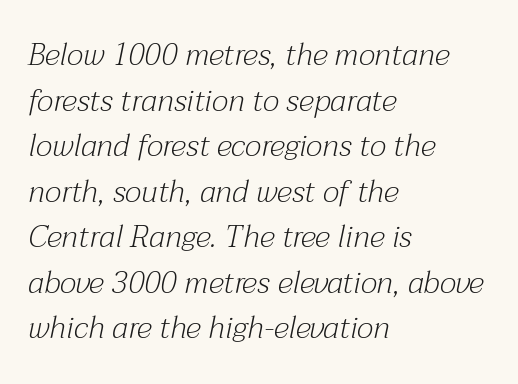
Q: Is the text bold? A: No.
Q: Is the text italic (slanted)? A: Yes, it leans right by about 12 degrees.
Q: Is the typeface a serif or a sans-serif typeface? A: Serif.
Q: Is the text underlined? A: No.
Q: How is the paragraph aligned? A: Left-aligned.
Q: Is the spacing between letters normal or unusually wide? A: Normal.
Q: Is the spacing between lines tight, normal or loose? A: Normal.
Q: Width (condensed, normal, or wide)? A: Normal.
Q: Stroke contrast? A: Medium.
Q: x-height? A: Medium.
Q: Monospaced? A: No.
